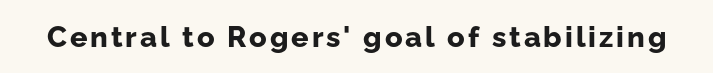
A typesetter would label this face a sans. Character widths vary here, with narrow letters taking less room than wide ones. The face used here has the dense, thick strokes of a bold. No italicization has been applied; the sample stays upright. Letters rest on an invisible, unmarked baseline.
